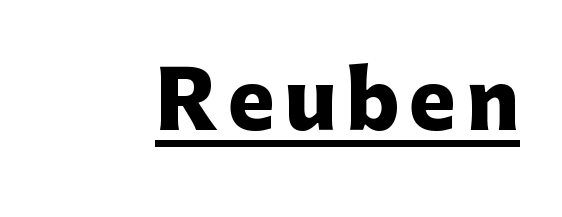
Nothing sits at the stroke ends, so this counts as sans-serif. The face used here is proportionally spaced, like ordinary book or web type. The string is rendered with underlining switched on. A full-strength bold gives these letters their thick strokes. Upright lettering throughout.
